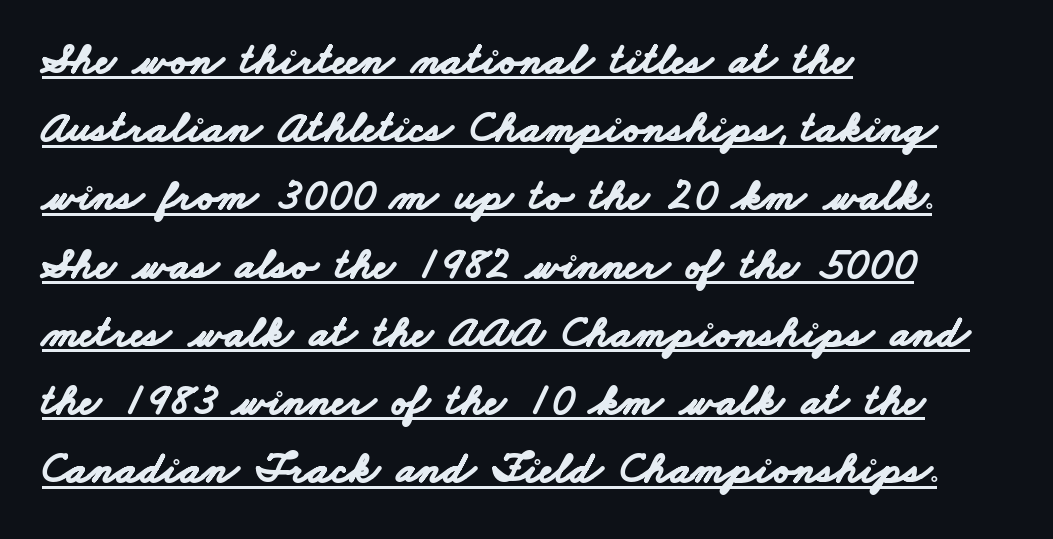
{"serif": "no", "bold": "yes", "weight": "bold", "width": "wide", "stroke_contrast": "low", "x_height": "small", "monospaced": "no", "underline": "yes", "align": "left", "line_spacing": "normal", "line_spacing_ratio": 1.55, "letter_spacing": "normal", "letter_spacing_em": 0.0, "glyph_px": 44}
